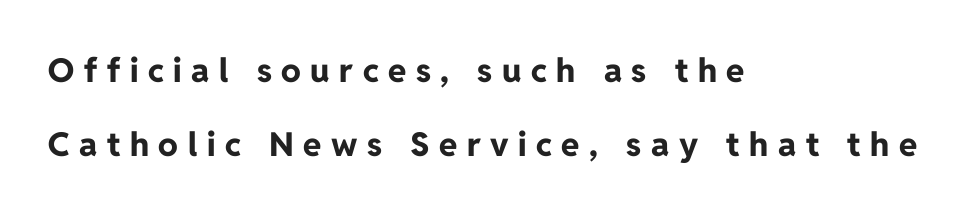
The image shows 33 px bold sans-serif type, upright; set left-aligned, loose line spacing (2.23x), unusually wide letter spacing (+0.29 em), not underlined; low stroke contrast and a medium x-height.
